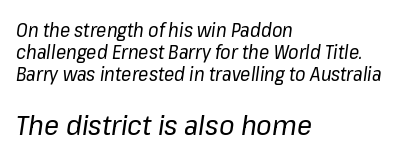
The image shows 28 px regular-weight type, italic (leaning right); set left-aligned, line spacing 1.16x, normal letter spacing, not underlined; the second (bottom) block is 1.47x larger; low stroke contrast and a medium x-height.
